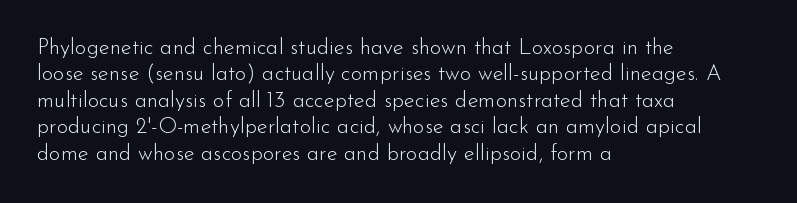
This sample uses an upright cut, with every glyph sitting square on the baseline. Underlining? Definitely not there. Heaviness? Minimal to ordinary, like unemphasized prose. Short note: letters normally spaced. Where is the straight margin? On the left.
